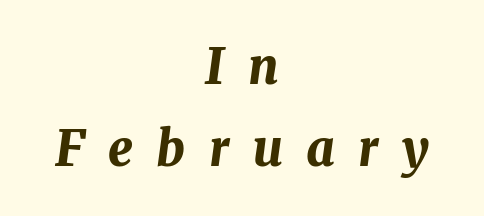
{"italic": "yes", "lean": "right", "slant_degrees": 8, "bold": "yes", "weight": "bold", "width": "normal", "stroke_contrast": "medium", "x_height": "medium", "monospaced": "no", "underline": "no", "align": "center", "line_spacing": "normal", "line_spacing_ratio": 1.68, "letter_spacing": "wide", "letter_spacing_em": 0.48, "glyph_px": 49}
